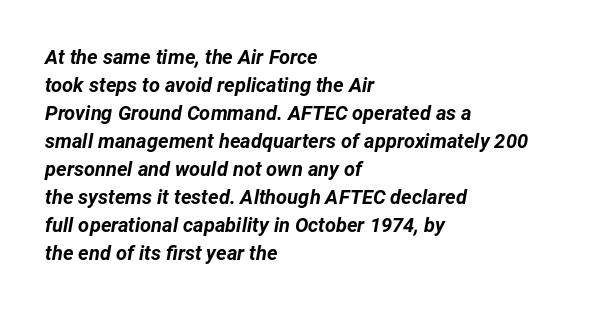
Decoration check: the copy has no underline. Nobody touched the tracking dial on this one. Slant detected: the letters are inclined. These words are printed bold, with thick strokes throughout. One-word summary of the alignment: left. A typesetter would call this leading conventional body-copy spacing.
